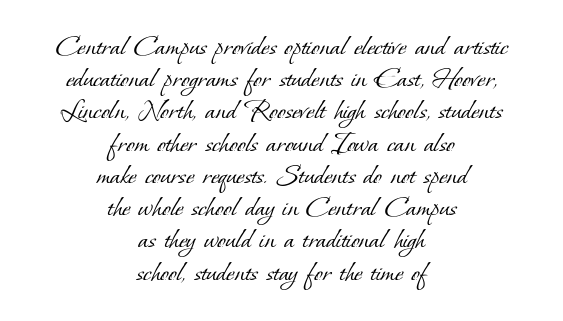
The image shows 31 px light serif type; set centered, tight line spacing (1.04x), normal letter spacing, not underlined; low stroke contrast and a small x-height.
